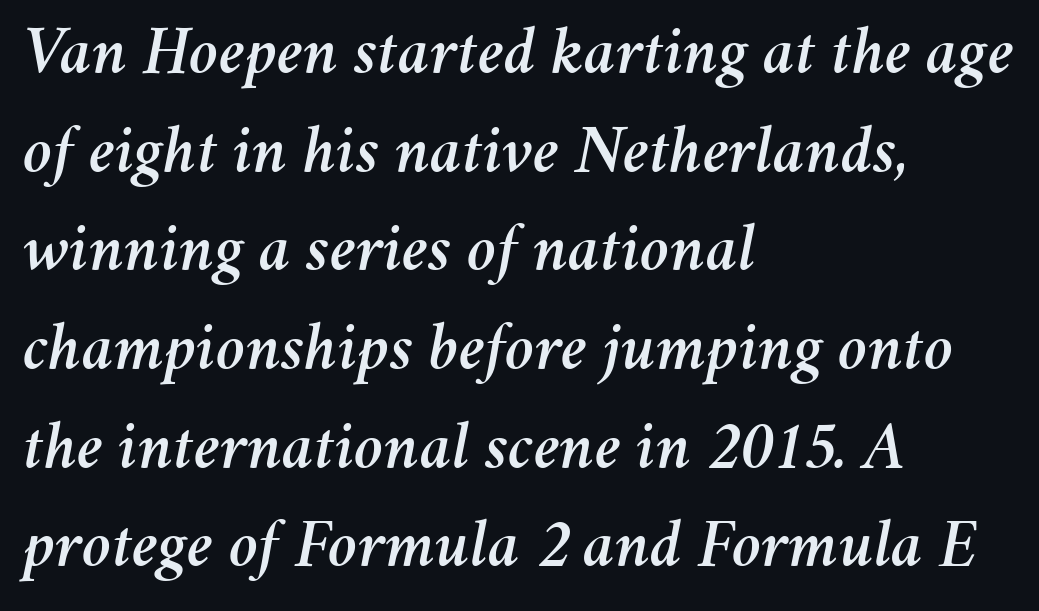
{"italic": "yes", "lean": "right", "slant_degrees": 11, "width": "normal", "stroke_contrast": "medium", "x_height": "medium", "monospaced": "no", "underline": "no", "align": "left", "line_spacing": "normal", "line_spacing_ratio": 1.41, "letter_spacing": "normal", "letter_spacing_em": 0.0, "glyph_px": 70}
